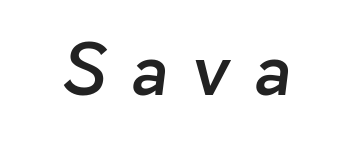
Q: Is the text bold? A: Semi-bold.
Q: Is the typeface a serif or a sans-serif typeface? A: Sans-serif.
Q: Is the text underlined? A: No.
Q: Is the spacing between letters normal or unusually wide? A: Unusually wide.
Q: Width (condensed, normal, or wide)? A: Normal.
Q: Stroke contrast? A: Low.
Q: x-height? A: Medium.
Q: Monospaced? A: No.
